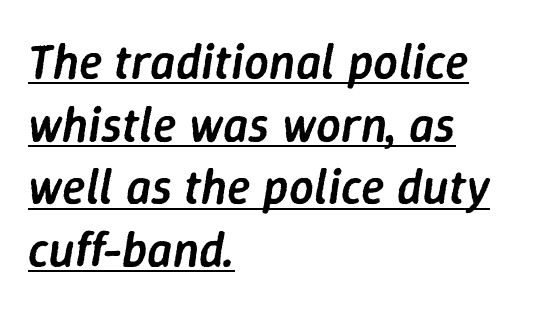
{"italic": "yes", "lean": "right", "slant_degrees": 9, "bold": "semi", "weight": "semibold", "width": "normal", "stroke_contrast": "low", "x_height": "medium", "monospaced": "no", "underline": "yes", "align": "left", "line_spacing": "normal", "line_spacing_ratio": 1.28, "letter_spacing": "normal", "letter_spacing_em": 0.0, "glyph_px": 49}
